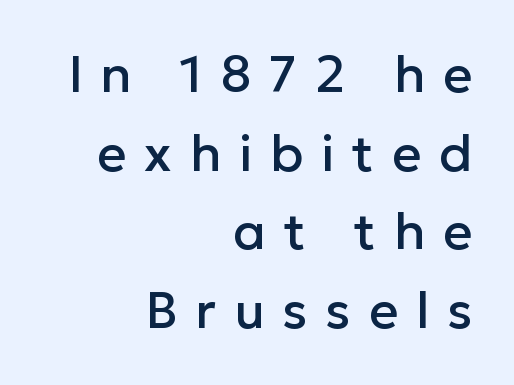
{"serif": "no", "italic": "no", "width": "normal", "stroke_contrast": "low", "x_height": "medium", "monospaced": "no", "underline": "no", "align": "right", "line_spacing": "normal", "line_spacing_ratio": 1.54, "letter_spacing": "wide", "letter_spacing_em": 0.35, "glyph_px": 51}
